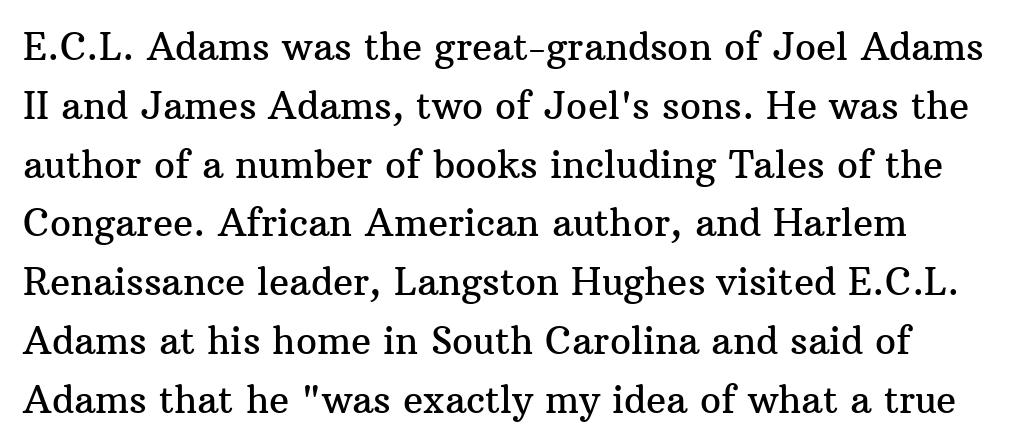
The image shows 37 px serif type, upright; set normal line spacing (1.59x), normal letter spacing, not underlined; medium stroke contrast and a medium x-height.
